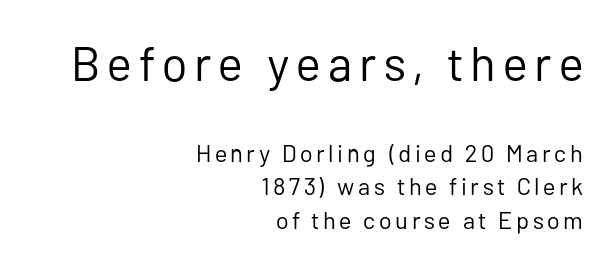
{"serif": "no", "italic": "no", "bold": "no", "weight": "regular", "width": "normal", "stroke_contrast": "low", "x_height": "medium", "monospaced": "no", "underline": "no", "align": "right", "line_spacing": "normal", "line_spacing_ratio": 1.39, "larger_block": "first", "size_ratio": 2.0, "glyph_px": 48}
